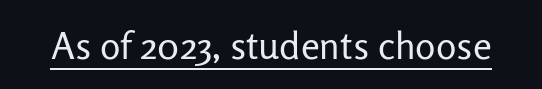
Check the space under the baseline: a stroke is drawn there. The face used here is proportionally spaced, like ordinary book or web type. The specimen reads as upright at a glance. The font is comparable to plain body text, perhaps lighter. The passage shown has conventional tracking throughout. Look at the bottom of the vertical strokes: they stop flat, with no serifs.
